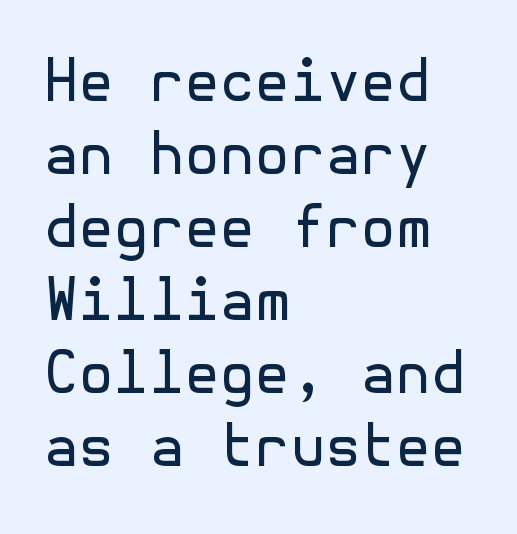
{"serif": "no", "italic": "no", "bold": "no", "weight": "regular", "width": "normal", "x_height": "medium", "underline": "no", "align": "left", "line_spacing": "normal", "line_spacing_ratio": 1.28, "letter_spacing": "normal", "letter_spacing_em": 0.0, "glyph_px": 57}
